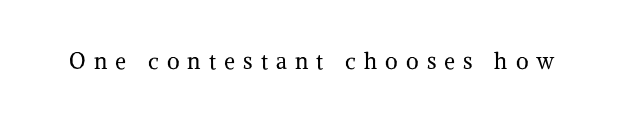
{"italic": "no", "bold": "no", "underline": "no", "letter_spacing": "wide", "letter_spacing_em": 0.37, "glyph_px": 22}
